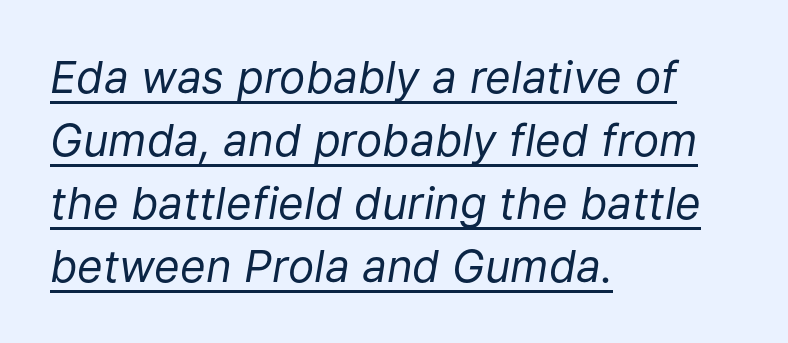
The face used here is proportionally spaced, like ordinary book or web type. The setting favours the left margin, as ordinary paragraphs usually do. You could call the tracking neutral — neither tight nor loose. The glyphs look as if they've been sheared to an angle.
